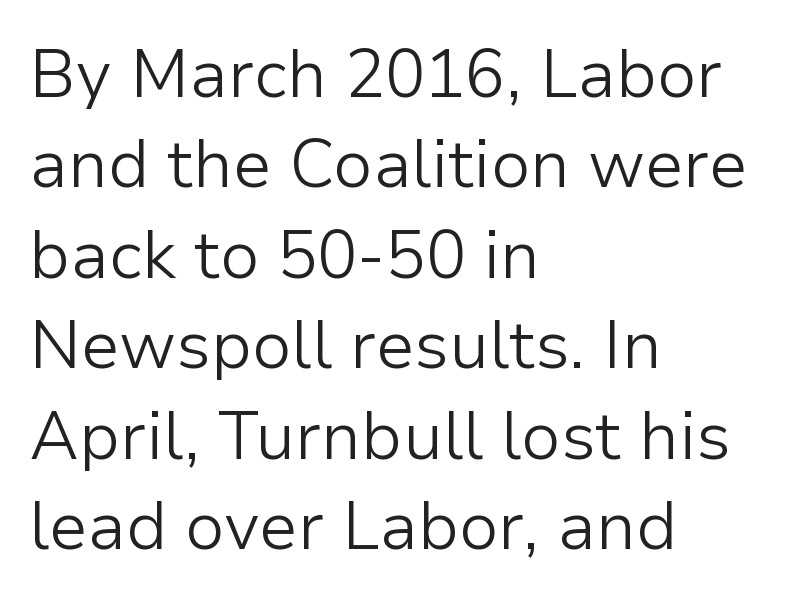
The image shows 67 px light sans-serif type, upright; set left-aligned, normal line spacing (1.35x), normal letter spacing, not underlined; low stroke contrast and a medium x-height.
